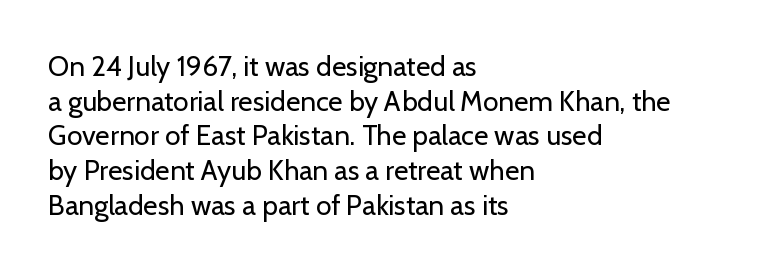
The image shows 28 px regular-weight sans-serif type, upright; set left-aligned, line spacing 1.24x, normal letter spacing, not underlined; low stroke contrast and a medium x-height.
